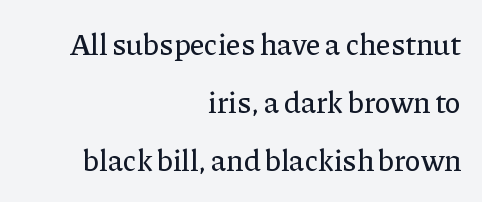
Posture: straight, roman, zero tilt. You could not count columns in this text — the font is proportionally spaced. Nothing unusual about the tracking: characters are spaced as the font intends. Are there feet on the stems? There are — it's a serif.
